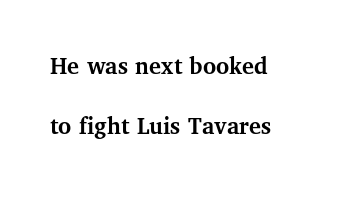
{"italic": "no", "bold": "yes", "underline": "no", "align": "left", "line_spacing": "loose", "line_spacing_ratio": 2.42, "letter_spacing": "normal", "letter_spacing_em": 0.0, "glyph_px": 25}
